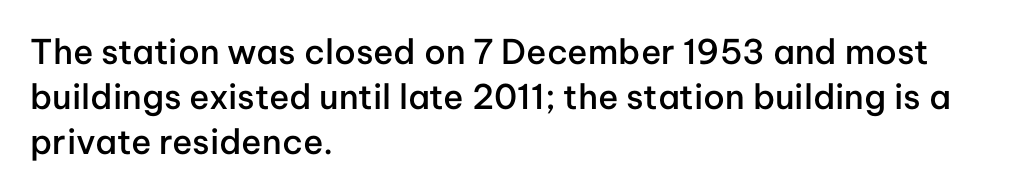
The image shows 34 px semibold sans-serif type, upright; set left-aligned, normal line spacing (1.32x), normal letter spacing, not underlined; low stroke contrast and a medium x-height.
